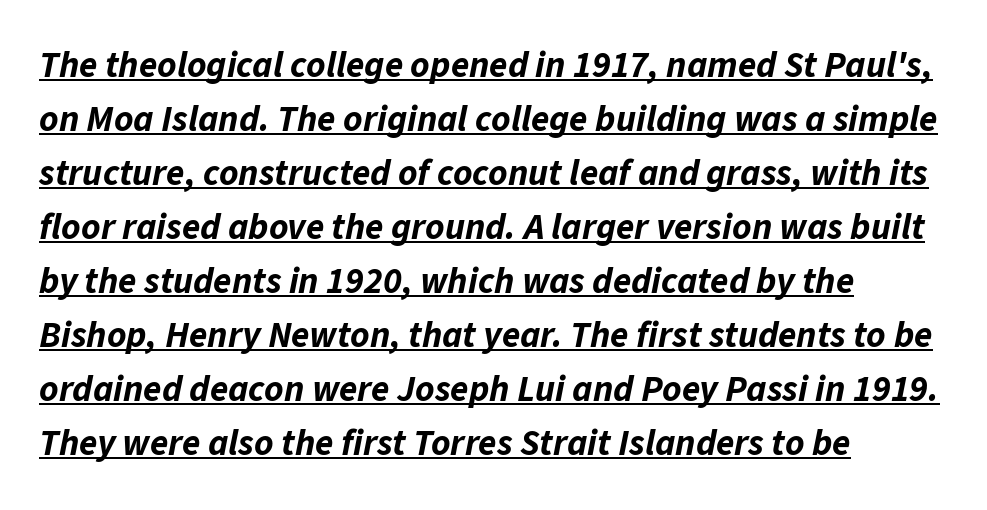
The whole block is typeset with a tilt. Weight: bold. Underlining? Definitely there. The lines sit at an ordinary, default distance from one another. Students, note that the glyphs here touch the page at normal intervals. You could not count columns in this text — the font is proportionally spaced.
